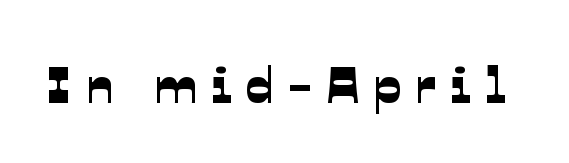
Q: Is the typeface a serif or a sans-serif typeface? A: Sans-serif.
Q: Is the text underlined? A: No.
Q: Is the spacing between letters normal or unusually wide? A: Unusually wide.
Q: Width (condensed, normal, or wide)? A: Normal.
Q: Stroke contrast? A: Low.
Q: x-height? A: Medium.
Q: Monospaced? A: No.
